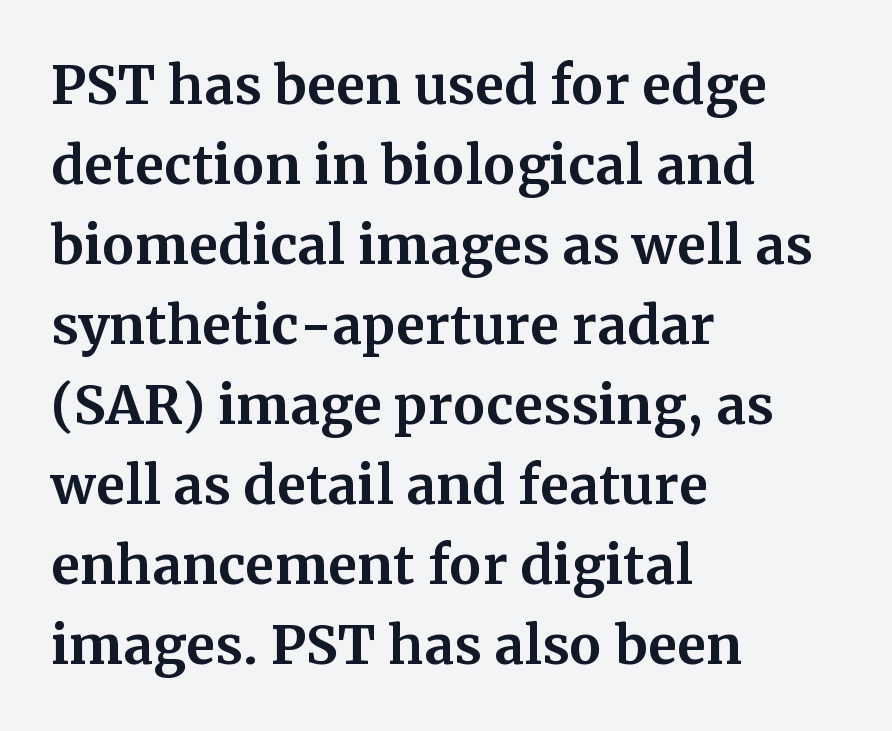
Between one letter and the next there's only the usual sliver of space. Are there feet on the stems? There are — it's a serif. Teacher's note: observe the even left margin — that is flush-left alignment. The lines sit at an ordinary, default distance from one another. A typesetter would call this proportional, since set widths differ per character. A dark, heavy texture on the line: the type is bold.
